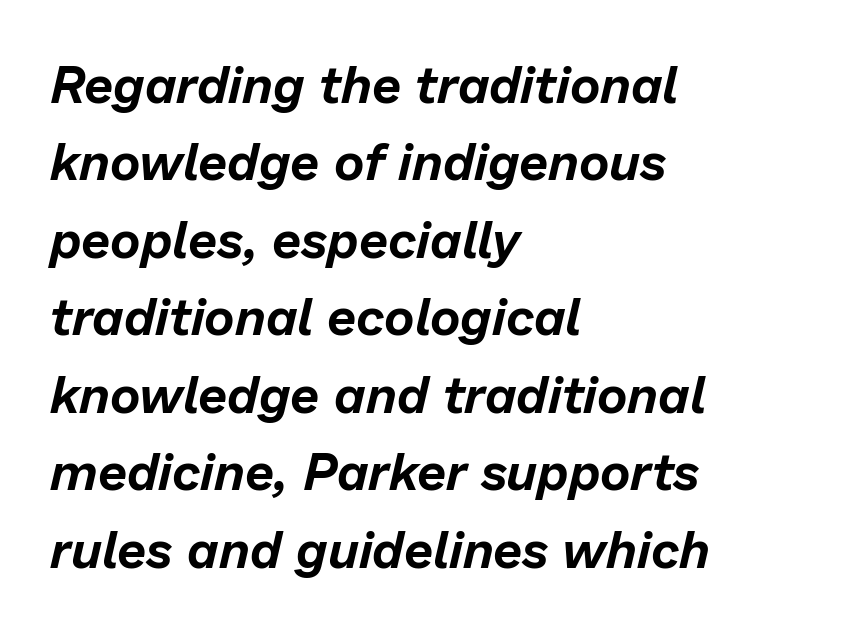
Would a proofreader flag this as italicized? Yes. The face used here is proportionally spaced, like ordinary book or web type. Here the glyphs are tracked normally, forming tight word shapes. Leftover space on each line is placed entirely after the last word. This rendering features lettering with no underline. The line-height multiplier appears to be the usual default.
